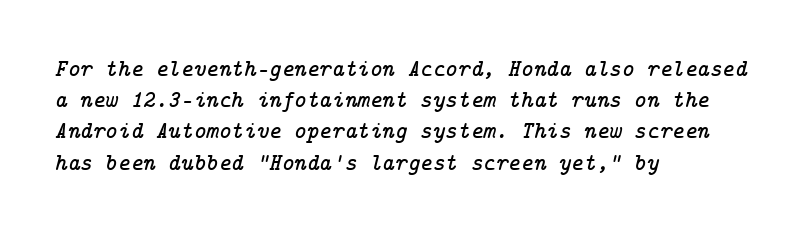
Q: Is the text italic (slanted)? A: Yes, it leans right by about 14 degrees.
Q: Is the text underlined? A: No.
Q: How is the paragraph aligned? A: Left-aligned.
Q: Is the spacing between letters normal or unusually wide? A: Normal.
Q: Is the spacing between lines tight, normal or loose? A: Normal.
